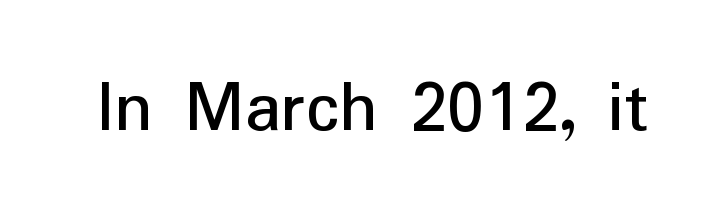
This sample has the flowing, uneven cadence of proportional lettering. This sample uses an upright cut, with every glyph sitting square on the baseline. Unlike a traditional serif, this face leaves its strokes unadorned. Between one letter and the next there's only the usual sliver of space. Lines of text with bare space underneath.
